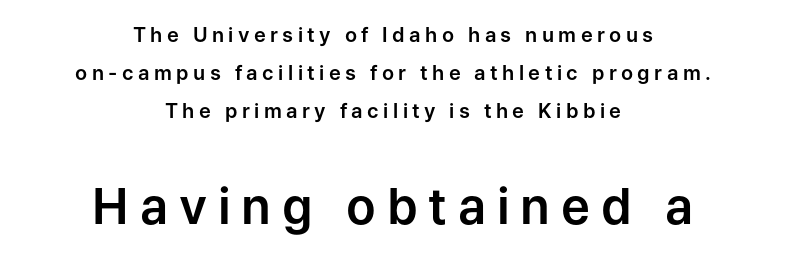
The image shows 49 px sans-serif type, upright; set centered, loose line spacing (1.91x), unusually wide letter spacing (+0.22 em), not underlined; the second (bottom) block is 2.45x larger; low stroke contrast and a medium x-height.
